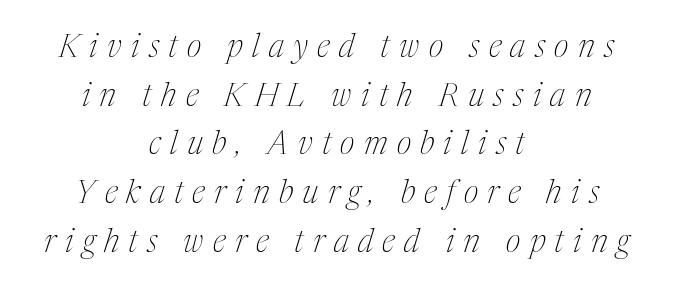
Q: Is the text bold? A: No.
Q: Is the text italic (slanted)? A: Yes, it leans right by about 17 degrees.
Q: Is the typeface a serif or a sans-serif typeface? A: Serif.
Q: Is the text underlined? A: No.
Q: How is the paragraph aligned? A: Centered.
Q: Is the spacing between letters normal or unusually wide? A: Unusually wide.
Q: Is the spacing between lines tight, normal or loose? A: Normal.
Q: Width (condensed, normal, or wide)? A: Condensed.
Q: Stroke contrast? A: Medium.
Q: x-height? A: Medium.
Q: Monospaced? A: No.
